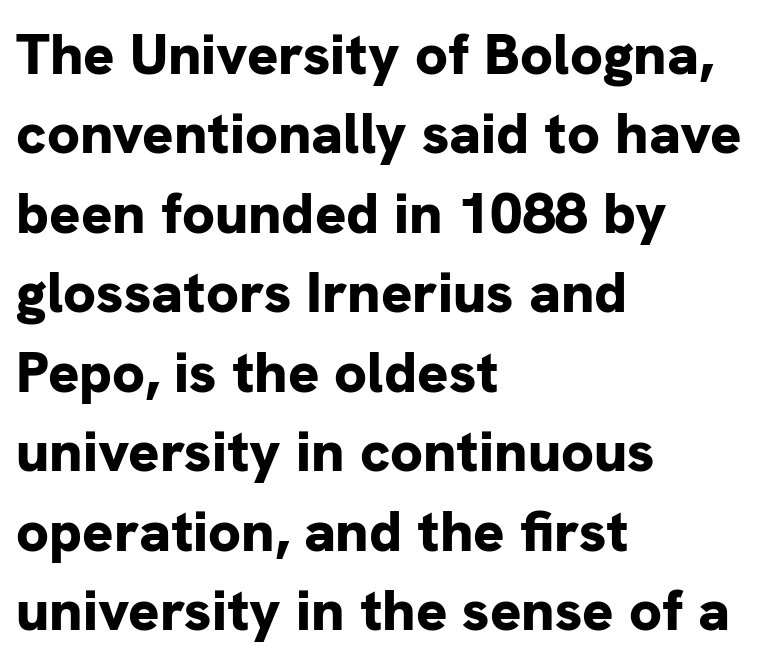
{"serif": "no", "italic": "no", "bold": "yes", "weight": "bold", "width": "normal", "stroke_contrast": "low", "x_height": "medium", "monospaced": "no", "underline": "no", "align": "left", "line_spacing": "normal", "line_spacing_ratio": 1.37, "letter_spacing": "normal", "letter_spacing_em": 0.0, "glyph_px": 58}
